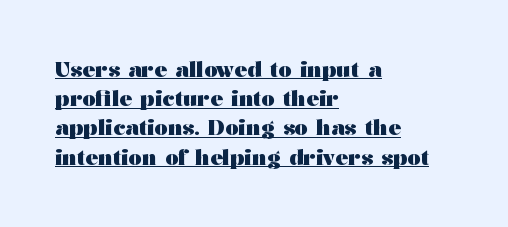
Reading down the column, the eye jumps a familiar distance to each next line. Strong, thick strokes mark this as bold type. One-word summary of the alignment: left. These characters rest on top of a visible drawn line. Look at the tracking — it's just the regular setting, nothing added. A roman cut, with each character standing at attention.
